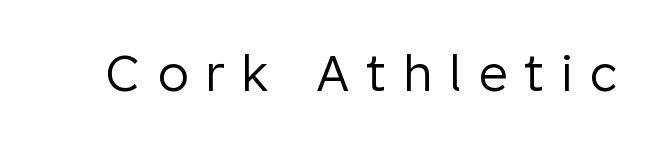
The image shows 50 px regular-weight sans-serif type, upright; set unusually wide letter spacing (+0.34 em), not underlined; low stroke contrast and a medium x-height.
